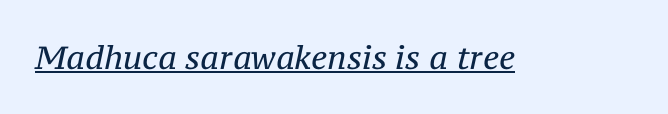
The tracking reads as untouched default to a designer's eye. This rendering features underlined lettering. These glyphs show unthickened strokes, regular width or finer. The font family rendered here belongs to the serif group. Each letter keeps its own natural width here, so spacing adapts to shape. The rendering applies a slant to the glyphs.
